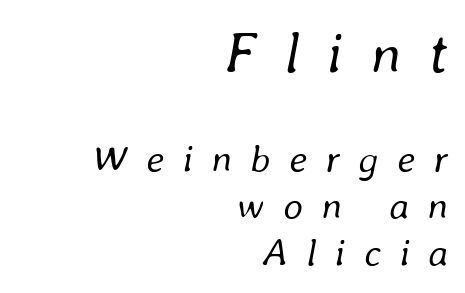
Q: Is the text bold? A: No.
Q: Is the text italic (slanted)? A: Yes, it leans right by about 8 degrees.
Q: Is the text underlined? A: No.
Q: How is the paragraph aligned? A: Right-aligned.
Q: Is the spacing between letters normal or unusually wide? A: Unusually wide.
Q: Which block of text is set in a larger size, the first (top) or the second (bottom)? A: The first (top) one.
Q: Width (condensed, normal, or wide)? A: Normal.
Q: Stroke contrast? A: Low.
Q: x-height? A: Medium.
Q: Monospaced? A: No.
